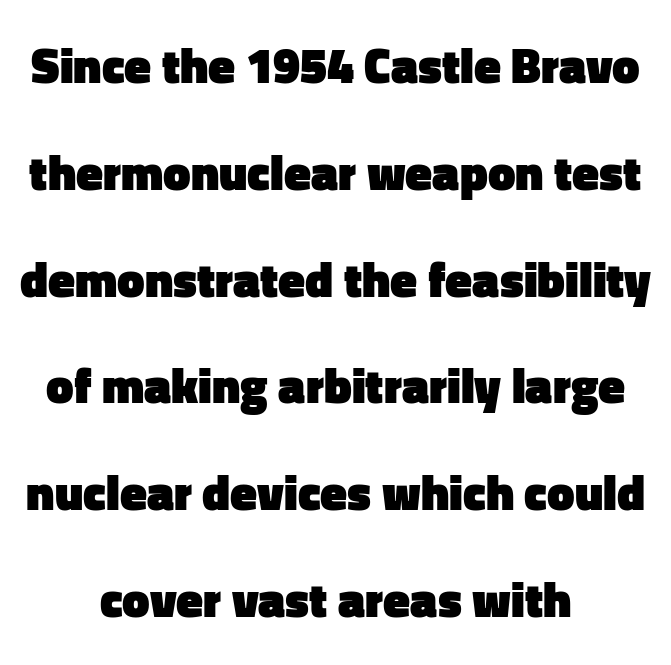
Q: Is the text bold? A: Yes.
Q: Is the text italic (slanted)? A: No, it is upright.
Q: Is the typeface a serif or a sans-serif typeface? A: Sans-serif.
Q: Is the text underlined? A: No.
Q: How is the paragraph aligned? A: Centered.
Q: Is the spacing between letters normal or unusually wide? A: Normal.
Q: Is the spacing between lines tight, normal or loose? A: Loose.
Q: Width (condensed, normal, or wide)? A: Normal.
Q: Stroke contrast? A: Low.
Q: x-height? A: Medium.
Q: Monospaced? A: No.
